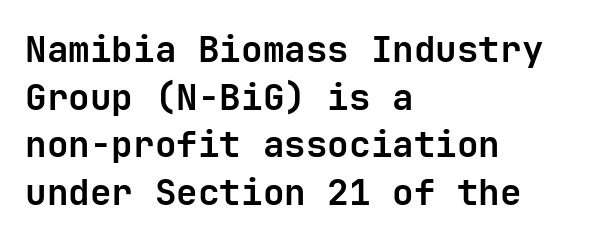
The image shows 36 px bold sans-serif type, upright, monospaced; set left-aligned, normal line spacing (1.32x), normal letter spacing, not underlined; low stroke contrast and a medium x-height.
